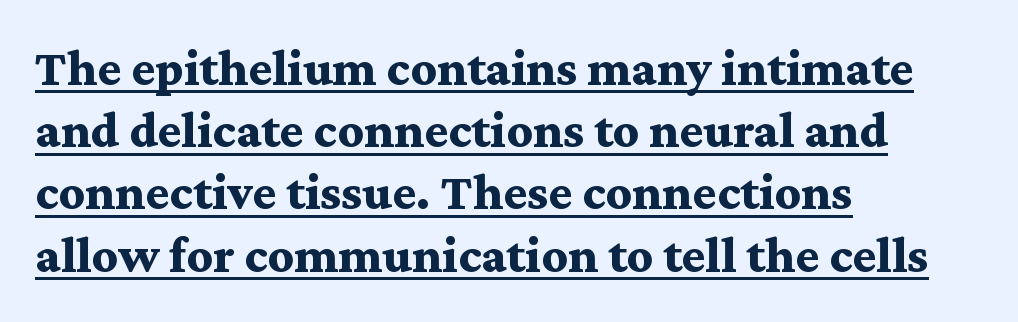
The image shows 51 px bold, wide serif type, upright; set left-aligned, line spacing 1.22x, normal letter spacing, underlined; medium stroke contrast and a medium x-height.
